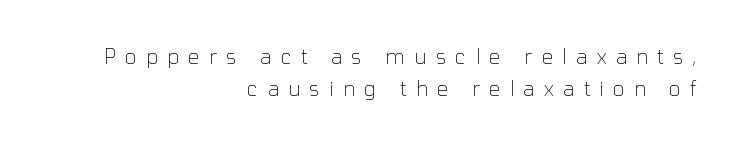
The image shows 20 px text type, upright; set right-aligned, normal line spacing (1.61x), unusually wide letter spacing (+0.47 em), not underlined.
